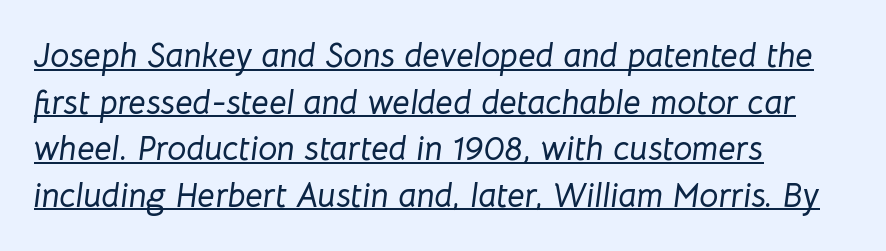
The image shows 34 px text type, italic (leaning right); set left-aligned, normal line spacing (1.37x), normal letter spacing, underlined; low stroke contrast and a medium x-height.
